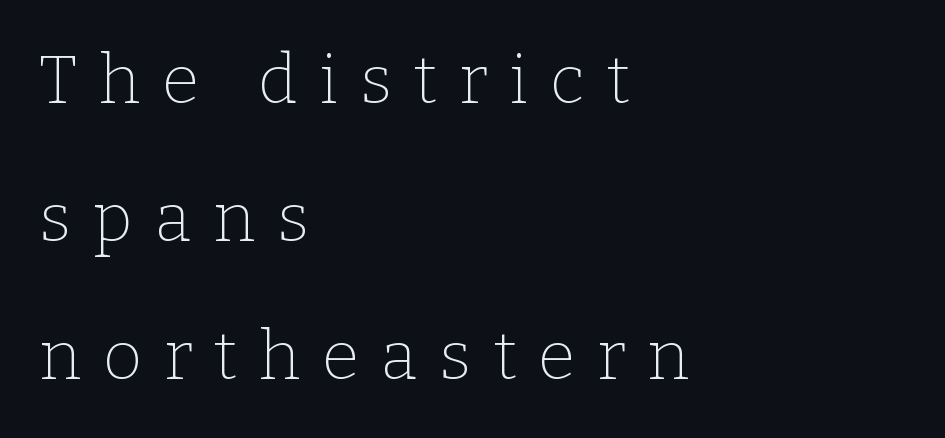
Q: Is the text bold? A: No.
Q: Is the text italic (slanted)? A: No, it is upright.
Q: Is the typeface a serif or a sans-serif typeface? A: Serif.
Q: Is the text underlined? A: No.
Q: How is the paragraph aligned? A: Left-aligned.
Q: Is the spacing between letters normal or unusually wide? A: Unusually wide.
Q: Is the spacing between lines tight, normal or loose? A: Loose.
Q: Width (condensed, normal, or wide)? A: Normal.
Q: Stroke contrast? A: Low.
Q: x-height? A: Medium.
Q: Monospaced? A: No.
